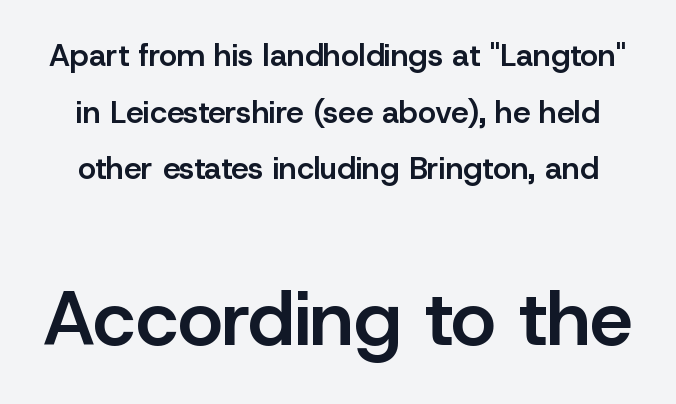
Q: Is the text bold? A: Semi-bold.
Q: Is the text italic (slanted)? A: No, it is upright.
Q: Is the typeface a serif or a sans-serif typeface? A: Sans-serif.
Q: Is the text underlined? A: No.
Q: Is the spacing between letters normal or unusually wide? A: Normal.
Q: Which block of text is set in a larger size, the first (top) or the second (bottom)? A: The second (bottom) one.
Q: Width (condensed, normal, or wide)? A: Normal.
Q: Stroke contrast? A: Low.
Q: x-height? A: Medium.
Q: Monospaced? A: No.
